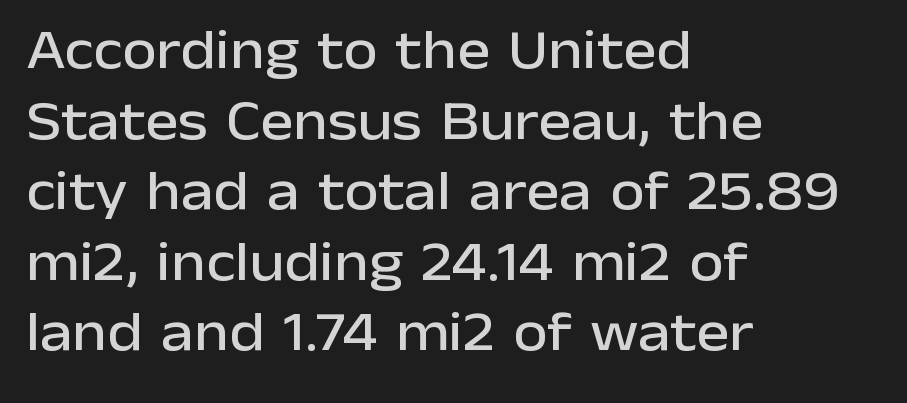
The image shows 56 px sans-serif type, upright; set left-aligned, normal line spacing (1.26x), normal letter spacing, not underlined; low stroke contrast and a medium x-height.
